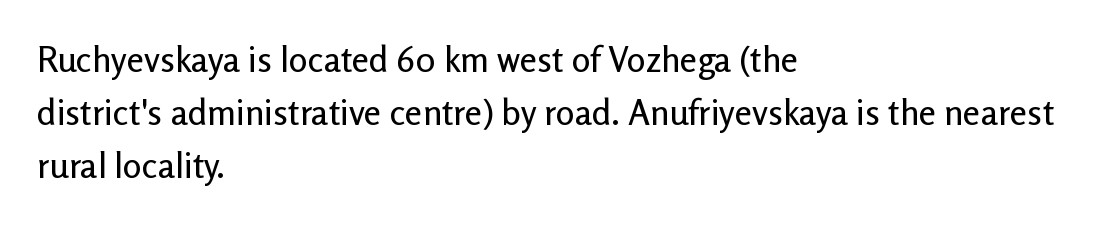
The image shows 35 px sans-serif type, upright; set left-aligned, normal line spacing (1.52x), normal letter spacing, not underlined; low stroke contrast and a medium x-height.
